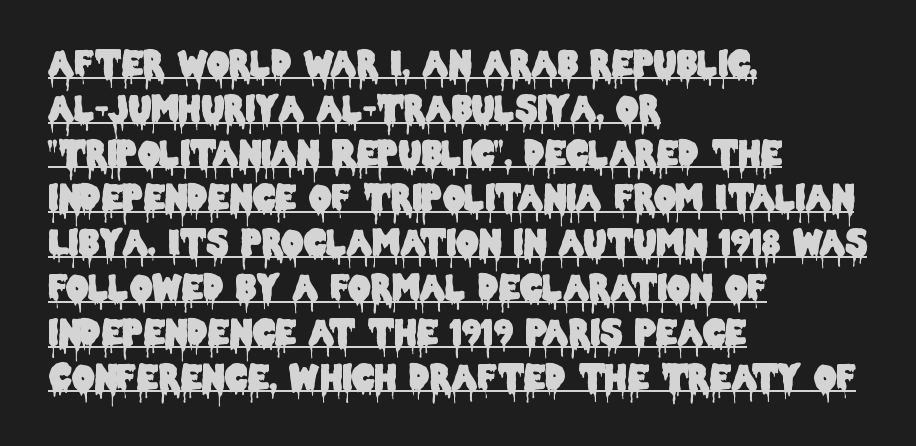
Characters follow at the spacing the type designer built in. Descenders here cross a horizontal rule under the line. The type sits square on the baseline with zero lean. Line spacing here is normal. Character widths vary here, with narrow letters taking less room than wide ones. The typesetter chose a ragged-right arrangement here.
